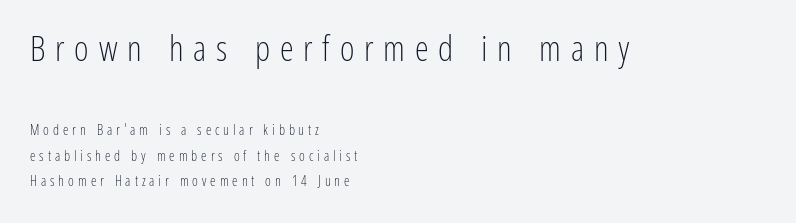
Q: Is the text bold? A: No.
Q: Is the text italic (slanted)? A: No, it is upright.
Q: Is the typeface a serif or a sans-serif typeface? A: Sans-serif.
Q: Is the text underlined? A: No.
Q: How is the paragraph aligned? A: Left-aligned.
Q: Is the spacing between letters normal or unusually wide? A: Unusually wide.
Q: Which block of text is set in a larger size, the first (top) or the second (bottom)? A: The first (top) one.
Q: Width (condensed, normal, or wide)? A: Condensed.
Q: Stroke contrast? A: Low.
Q: x-height? A: Medium.
Q: Monospaced? A: No.
